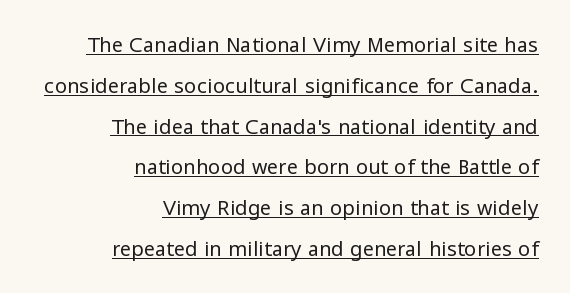
Tracking value appears to be zero — textbook default spacing. Vertical stems look standard width or narrower in stroke. What decoration does the sample have? An underline. Notice how the stems are strictly vertical — no italics here.
